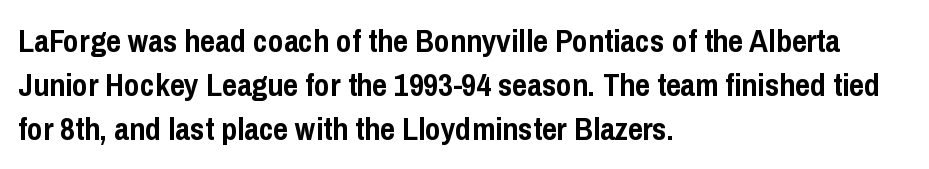
Q: Is the text bold? A: Yes.
Q: Is the text italic (slanted)? A: No, it is upright.
Q: Is the typeface a serif or a sans-serif typeface? A: Sans-serif.
Q: Is the text underlined? A: No.
Q: How is the paragraph aligned? A: Left-aligned.
Q: Is the spacing between letters normal or unusually wide? A: Normal.
Q: Is the spacing between lines tight, normal or loose? A: Normal.
Q: Width (condensed, normal, or wide)? A: Condensed.
Q: Stroke contrast? A: Low.
Q: x-height? A: Medium.
Q: Monospaced? A: No.
